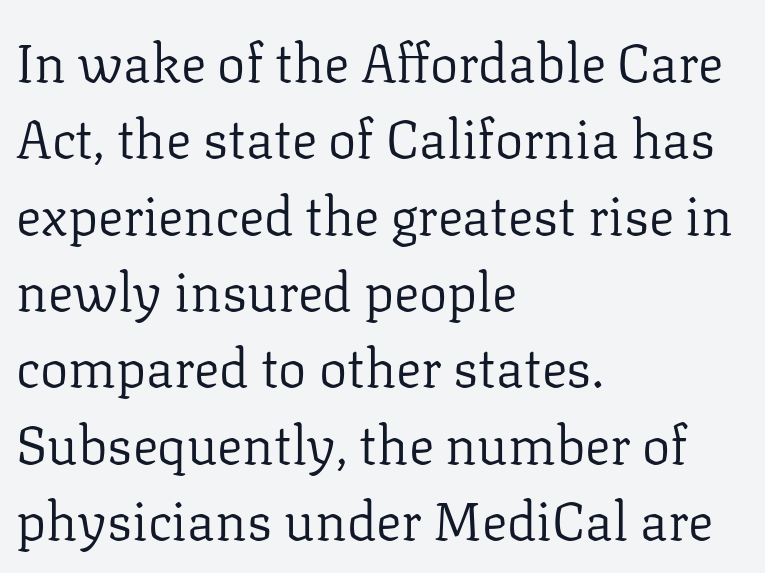
{"serif": "yes", "italic": "no", "bold": "no", "weight": "regular", "width": "normal", "stroke_contrast": "low", "x_height": "medium", "monospaced": "no", "underline": "no", "align": "left", "line_spacing": "normal", "line_spacing_ratio": 1.44, "letter_spacing": "normal", "letter_spacing_em": 0.0, "glyph_px": 53}
